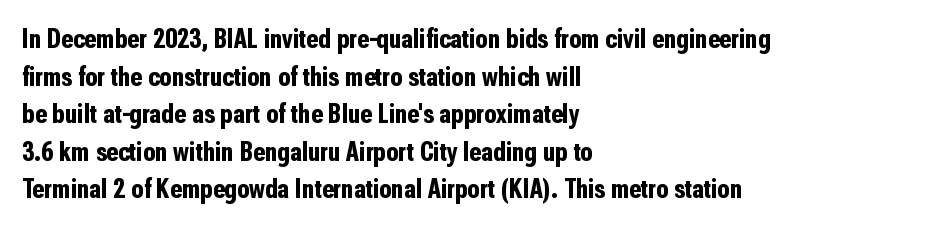
Q: Is the text bold? A: Yes.
Q: Is the text italic (slanted)? A: No, it is upright.
Q: Is the typeface a serif or a sans-serif typeface? A: Sans-serif.
Q: Is the text underlined? A: No.
Q: How is the paragraph aligned? A: Left-aligned.
Q: Is the spacing between letters normal or unusually wide? A: Normal.
Q: Is the spacing between lines tight, normal or loose? A: Normal.
Q: Width (condensed, normal, or wide)? A: Condensed.
Q: Stroke contrast? A: Low.
Q: x-height? A: Medium.
Q: Monospaced? A: No.
